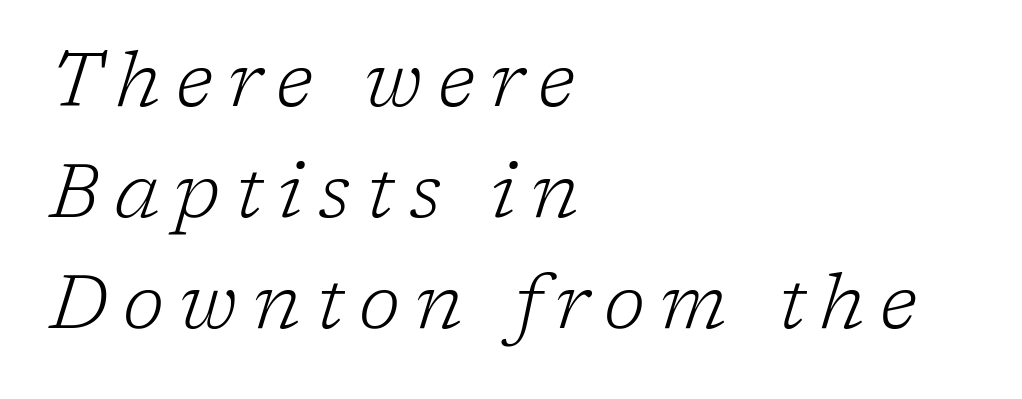
{"serif": "yes", "italic": "yes", "lean": "right", "slant_degrees": 17, "bold": "no", "weight": "light", "width": "normal", "stroke_contrast": "low", "x_height": "medium", "monospaced": "no", "underline": "no", "align": "left", "line_spacing": "normal", "line_spacing_ratio": 1.46, "letter_spacing": "wide", "letter_spacing_em": 0.2, "glyph_px": 76}
